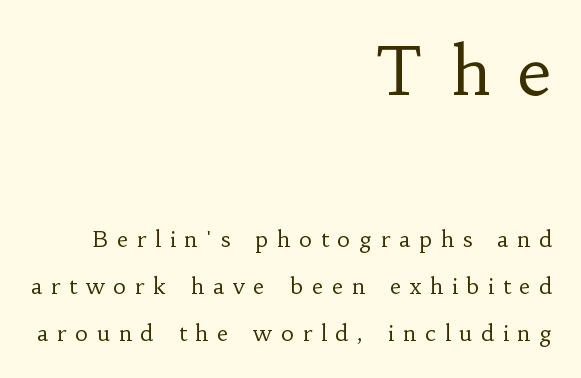
The image shows 67 px regular-weight serif type, upright; set right-aligned, loose line spacing (2.13x), unusually wide letter spacing (+0.41 em), not underlined; the first (top) block is 3.05x larger; low stroke contrast and a small x-height.
